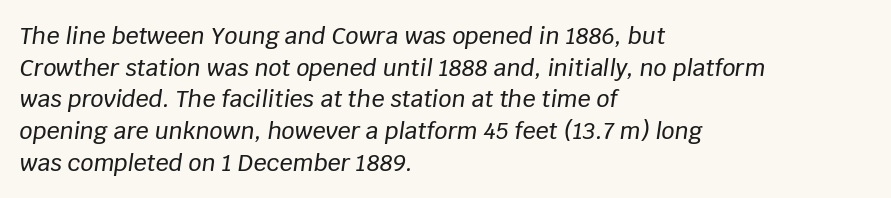
The image shows 23 px text type, italic (leaning right); set left-aligned, normal line spacing (1.38x), normal letter spacing, not underlined.
